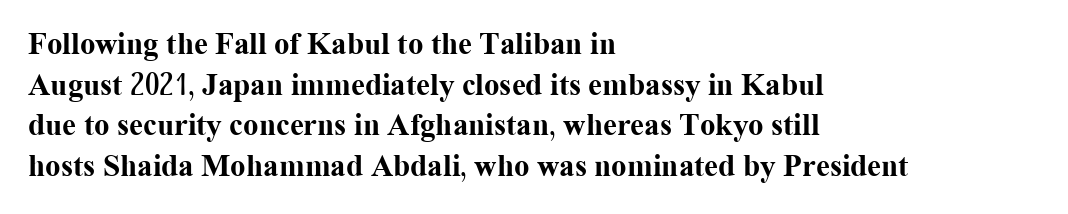
Q: Is the text bold? A: Yes.
Q: Is the text italic (slanted)? A: No, it is upright.
Q: Is the typeface a serif or a sans-serif typeface? A: Serif.
Q: Is the text underlined? A: No.
Q: How is the paragraph aligned? A: Left-aligned.
Q: Is the spacing between letters normal or unusually wide? A: Normal.
Q: Is the spacing between lines tight, normal or loose? A: Normal.
Q: Width (condensed, normal, or wide)? A: Normal.
Q: Stroke contrast? A: Medium.
Q: x-height? A: Medium.
Q: Monospaced? A: No.
